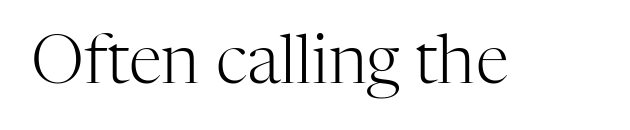
No extra tracking has been applied to these lines. These lines are rendered in a variable-pitch font. Serif or sans? Serif — the stroke terminals have little feet. Does the lettering tilt? It doesn't — this is upright. These glyphs show unthickened strokes, regular width or finer. Nobody drew a line under any word here.
